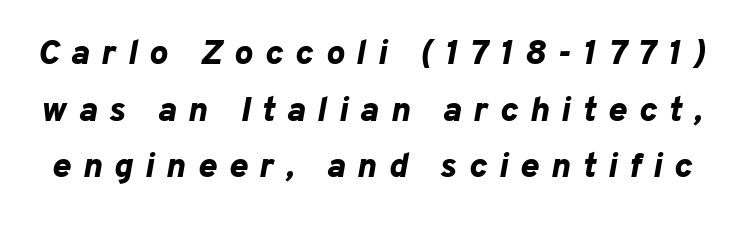
The image shows 35 px bold type, italic (leaning right); set normal line spacing (1.62x), unusually wide letter spacing (+0.34 em), not underlined; low stroke contrast and a medium x-height.
